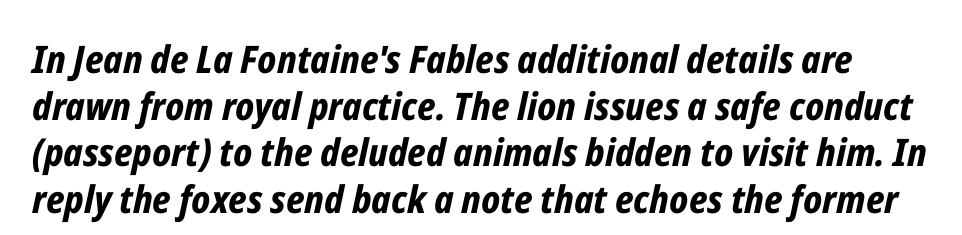
{"italic": "yes", "lean": "right", "slant_degrees": 12, "bold": "yes", "weight": "bold", "width": "condensed", "stroke_contrast": "low", "x_height": "medium", "monospaced": "no", "underline": "no", "line_spacing_ratio": 1.23, "letter_spacing": "normal", "letter_spacing_em": 0.0, "glyph_px": 38}
